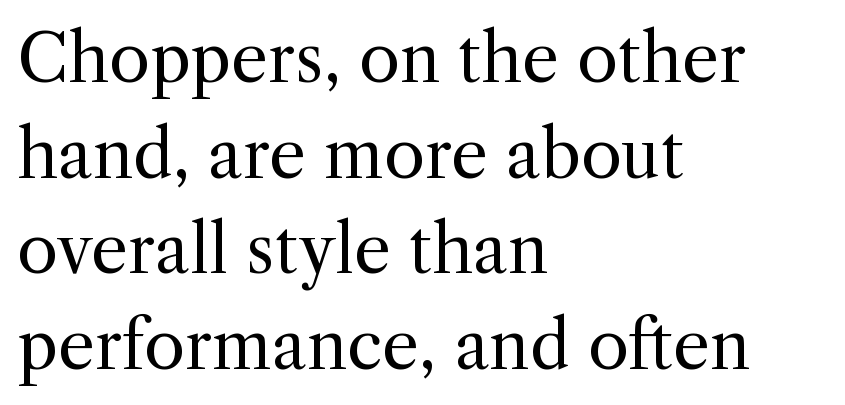
The image shows 66 px regular-weight serif type, upright; set left-aligned, normal line spacing (1.45x), normal letter spacing, not underlined; a medium x-height.
